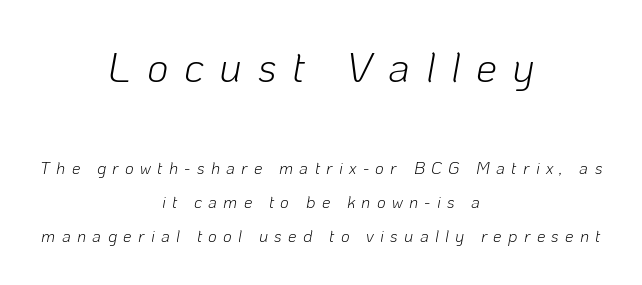
Q: Is the text bold? A: No.
Q: Is the text italic (slanted)? A: Yes, it leans right by about 10 degrees.
Q: Is the text underlined? A: No.
Q: How is the paragraph aligned? A: Centered.
Q: Is the spacing between letters normal or unusually wide? A: Unusually wide.
Q: Is the spacing between lines tight, normal or loose? A: Loose.
Q: Which block of text is set in a larger size, the first (top) or the second (bottom)? A: The first (top) one.
Q: Width (condensed, normal, or wide)? A: Normal.
Q: Stroke contrast? A: Low.
Q: x-height? A: Medium.
Q: Monospaced? A: No.
